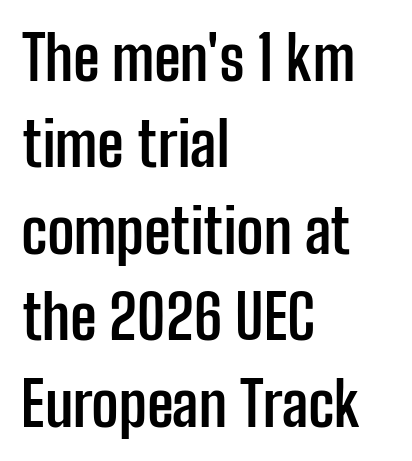
Looks like regular typesetting: each glyph gets only the width it needs. Spacing between characters is what you'd get straight out of the box. Upright lettering throughout. Descender tails drop into unmarked territory. Leading matches the norm, producing a regular column.
